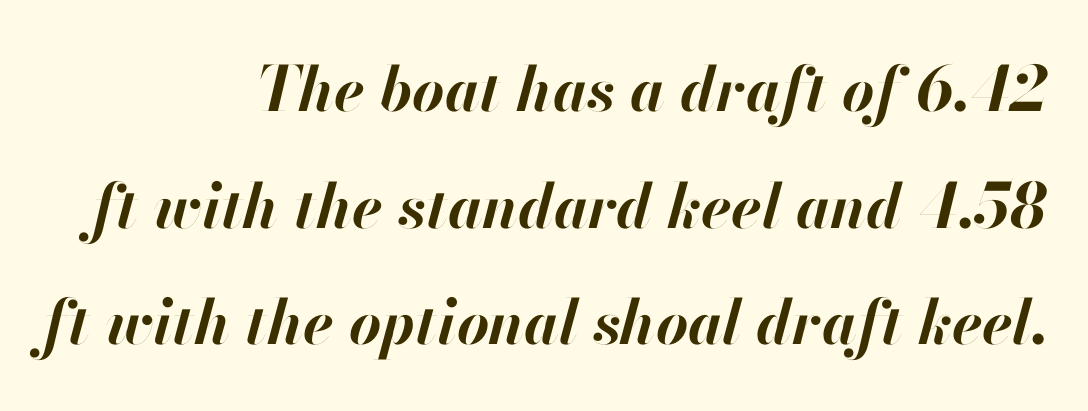
Characters are canted at an angle relative to the baseline's perpendicular. The zone under the glyphs is completely vacant. Proportional: the letters do not fall into vertical columns. Summary of weight: heavy, a full bold.
